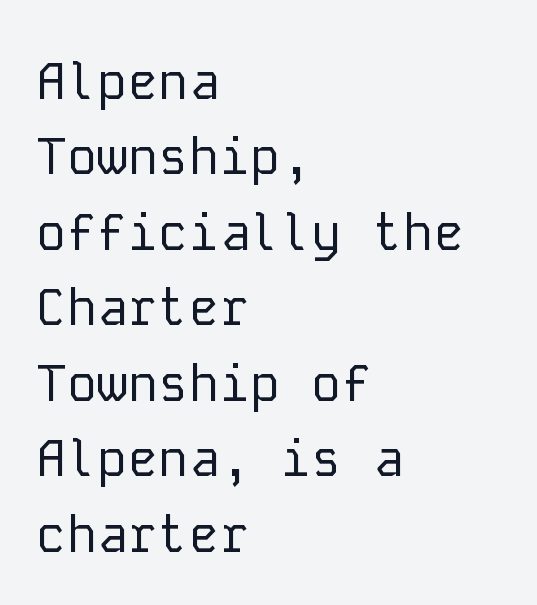
The image shows 51 px regular-weight sans-serif type, upright, monospaced; set left-aligned, normal line spacing (1.48x), normal letter spacing, not underlined; low stroke contrast and a medium x-height.
